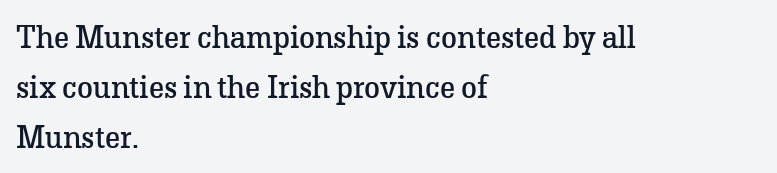
Q: Is the text bold? A: No.
Q: Is the text italic (slanted)? A: No, it is upright.
Q: Is the typeface a serif or a sans-serif typeface? A: Serif.
Q: Is the text underlined? A: No.
Q: How is the paragraph aligned? A: Left-aligned.
Q: Is the spacing between letters normal or unusually wide? A: Normal.
Q: Is the spacing between lines tight, normal or loose? A: Normal.
Q: Width (condensed, normal, or wide)? A: Normal.
Q: Stroke contrast? A: Low.
Q: x-height? A: Medium.
Q: Monospaced? A: No.
